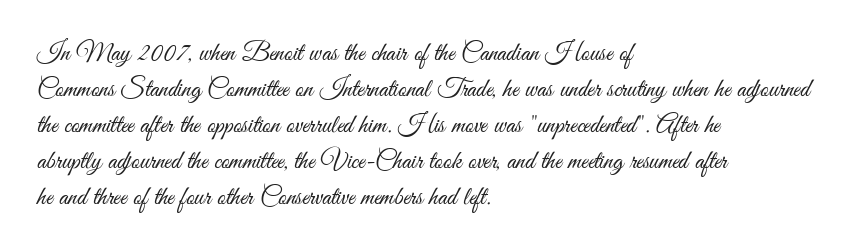
The image shows 26 px text type; set left-aligned, normal line spacing (1.38x), normal letter spacing, not underlined.
